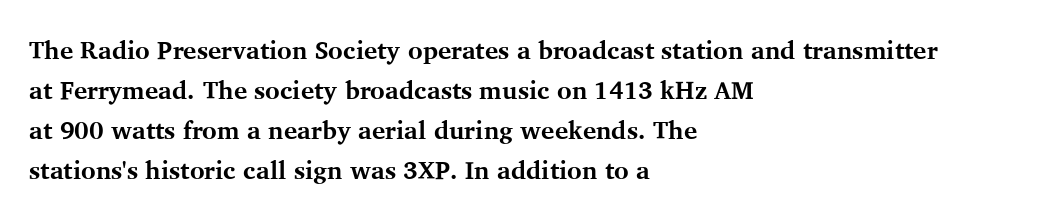
{"italic": "no", "bold": "yes", "underline": "no", "align": "left", "line_spacing": "normal", "line_spacing_ratio": 1.6, "letter_spacing": "normal", "letter_spacing_em": 0.0, "glyph_px": 25}
